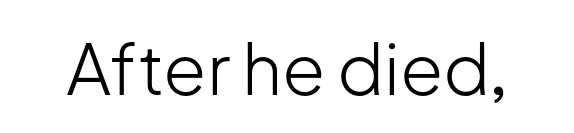
Q: Is the text bold? A: No.
Q: Is the text italic (slanted)? A: No, it is upright.
Q: Is the typeface a serif or a sans-serif typeface? A: Sans-serif.
Q: Is the text underlined? A: No.
Q: Is the spacing between letters normal or unusually wide? A: Normal.
Q: Width (condensed, normal, or wide)? A: Normal.
Q: Stroke contrast? A: Low.
Q: x-height? A: Medium.
Q: Monospaced? A: No.
